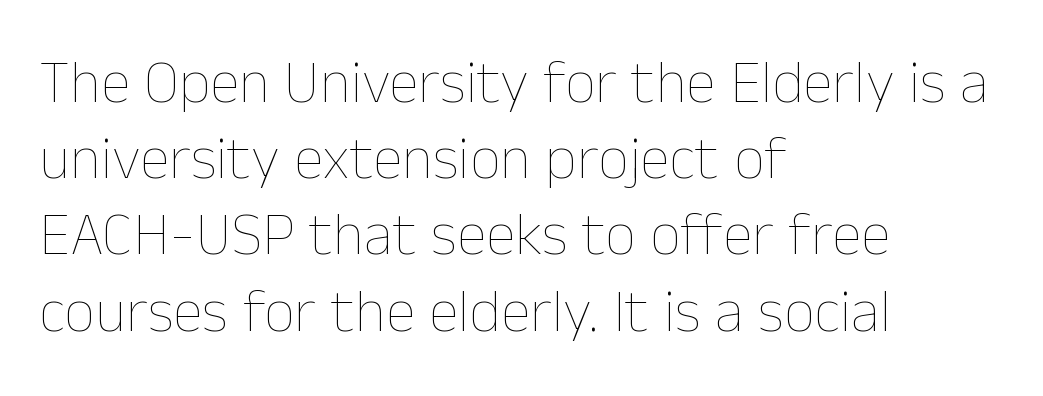
Do the characters align in a grid? No, the font is proportional. You could call the tracking neutral — neither tight nor loose. The words here are not underlined. One glance says typical: line gaps are just what's usual. The cut favours lightness, reaching ordinary text weight at its darkest. Every character sits straight up, as roman type does.
